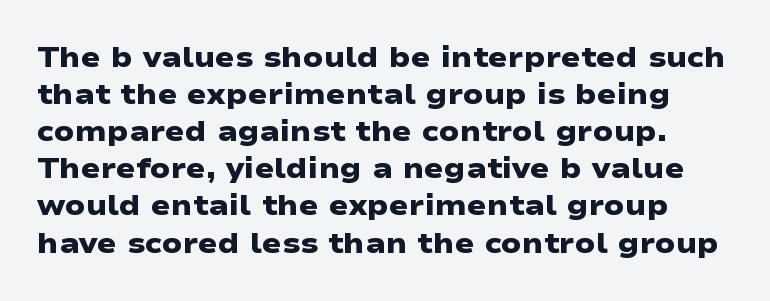
{"serif": "no", "bold": "yes", "weight": "heavy", "width": "wide", "stroke_contrast": "low", "x_height": "medium", "monospaced": "no", "underline": "no", "line_spacing": "normal", "line_spacing_ratio": 1.28, "letter_spacing": "normal", "letter_spacing_em": 0.0, "glyph_px": 29}
